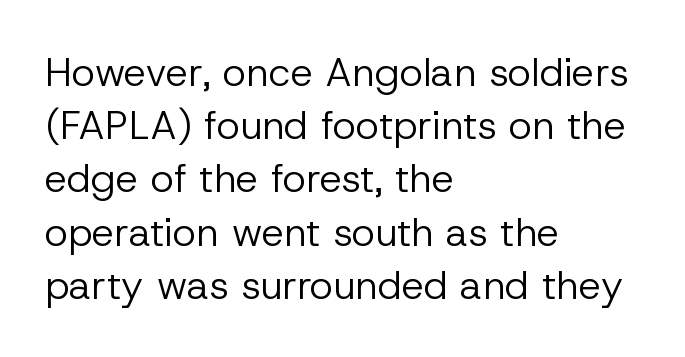
Tracking value appears to be zero — textbook default spacing. Notice how descenders clear the ascenders below comfortably — that's standard leading. The typesetting does not lean heavy: it is not bold. Are there feet on the stems? There aren't — it's a sans.
